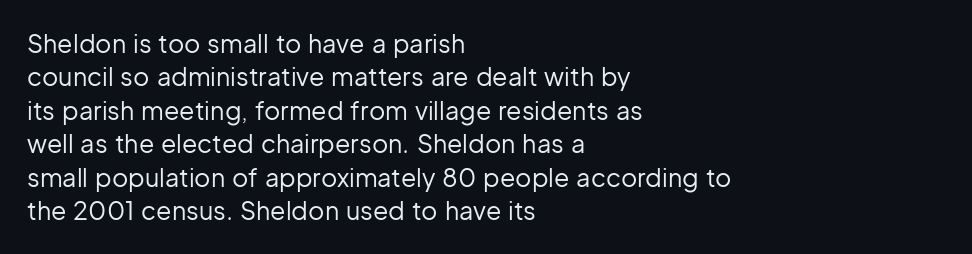
{"italic": "no", "bold": "no", "underline": "no", "align": "left", "line_spacing": "normal", "line_spacing_ratio": 1.34, "letter_spacing": "normal", "letter_spacing_em": 0.0, "glyph_px": 25}
